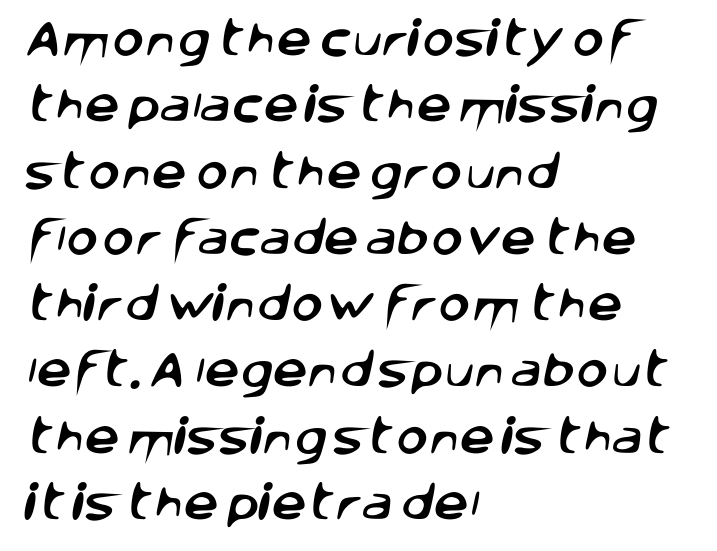
{"serif": "no", "width": "normal", "stroke_contrast": "low", "x_height": "large", "monospaced": "no", "underline": "no", "align": "left", "line_spacing": "normal", "line_spacing_ratio": 1.7, "letter_spacing": "normal", "letter_spacing_em": 0.0, "glyph_px": 39}
